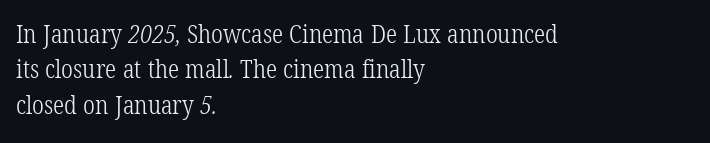
Q: Is the text bold? A: No.
Q: Is the text underlined? A: No.
Q: How is the paragraph aligned? A: Left-aligned.
Q: Is the spacing between letters normal or unusually wide? A: Normal.
Q: Is the spacing between lines tight, normal or loose? A: Normal.
